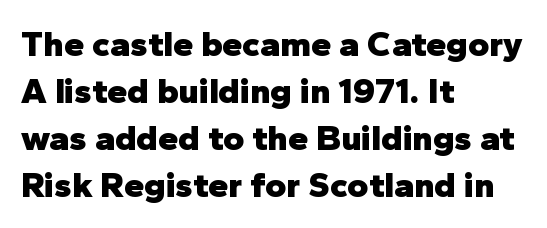
The image shows 36 px heavy sans-serif type, upright; set left-aligned, normal line spacing (1.31x), normal letter spacing, not underlined; low stroke contrast and a medium x-height.
